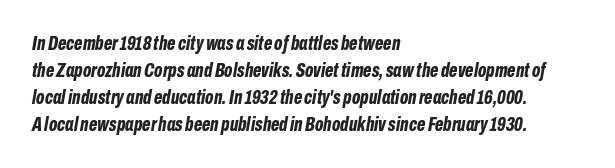
Q: Is the text bold? A: Yes.
Q: Is the text italic (slanted)? A: Yes, it leans right by about 10 degrees.
Q: Is the text underlined? A: No.
Q: How is the paragraph aligned? A: Left-aligned.
Q: Is the spacing between letters normal or unusually wide? A: Normal.
Q: Is the spacing between lines tight, normal or loose? A: Normal.
